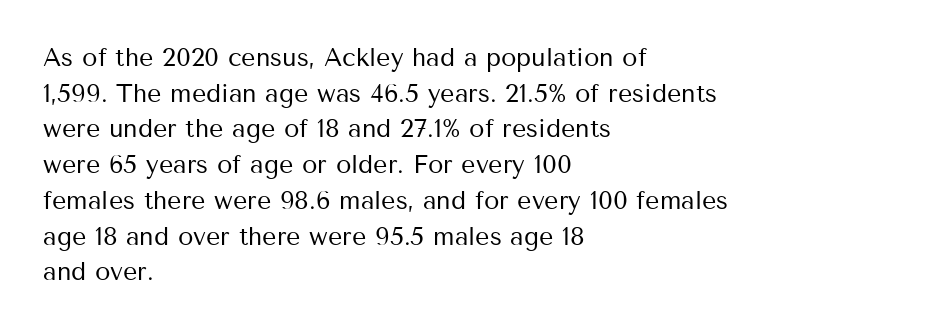
No word sits above an underline. These lines stack with their left ends in a neat column. The line-height multiplier appears to be the usual default. Ordinary non-slanted type is in use. Students, note that the glyphs here touch the page at normal intervals.
